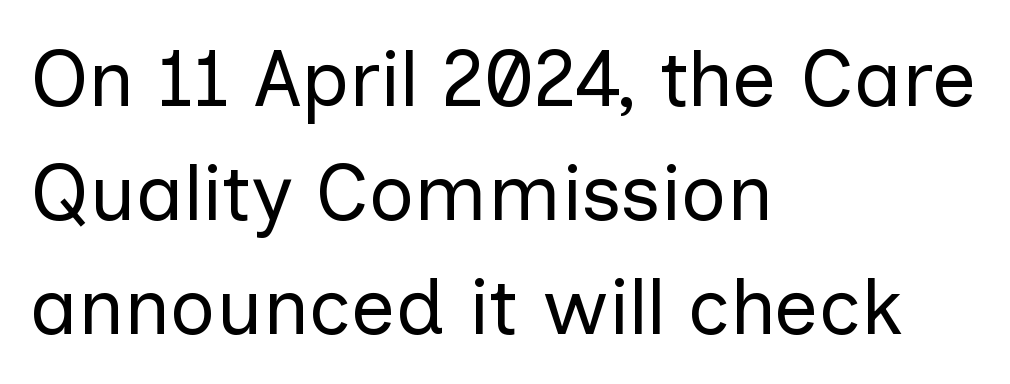
Q: Is the text bold? A: No.
Q: Is the text italic (slanted)? A: No, it is upright.
Q: Is the typeface a serif or a sans-serif typeface? A: Sans-serif.
Q: Is the text underlined? A: No.
Q: How is the paragraph aligned? A: Left-aligned.
Q: Is the spacing between letters normal or unusually wide? A: Normal.
Q: Is the spacing between lines tight, normal or loose? A: Normal.
Q: Width (condensed, normal, or wide)? A: Normal.
Q: Stroke contrast? A: Low.
Q: x-height? A: Medium.
Q: Monospaced? A: No.
